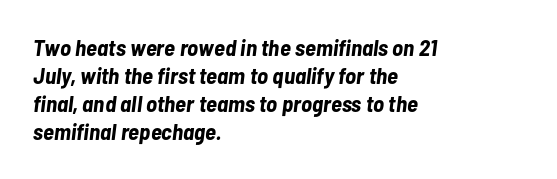
The image shows 23 px bold type, italic (leaning right); set left-aligned, line spacing 1.22x, normal letter spacing, not underlined.
